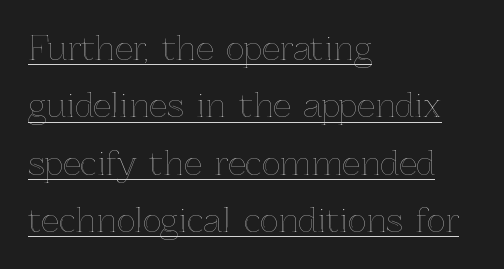
The image shows 32 px text type, upright; set left-aligned, line spacing 1.79x, normal letter spacing, underlined; a medium x-height.
